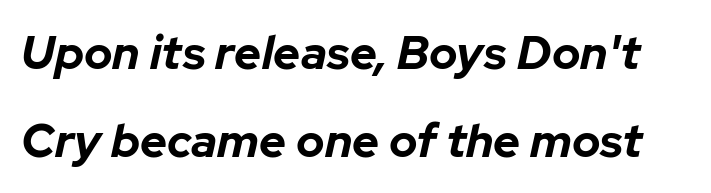
The image shows 47 px bold type, italic (leaning right); set line spacing 1.87x, normal letter spacing, not underlined; low stroke contrast and a medium x-height.
